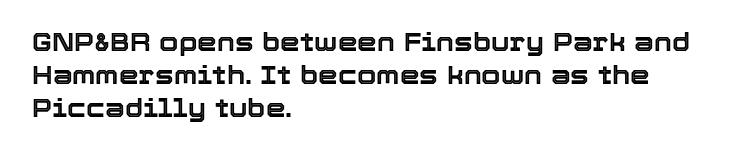
Q: Is the text italic (slanted)? A: No, it is upright.
Q: Is the text underlined? A: No.
Q: How is the paragraph aligned? A: Left-aligned.
Q: Is the spacing between letters normal or unusually wide? A: Normal.
Q: Is the spacing between lines tight, normal or loose? A: Normal.
